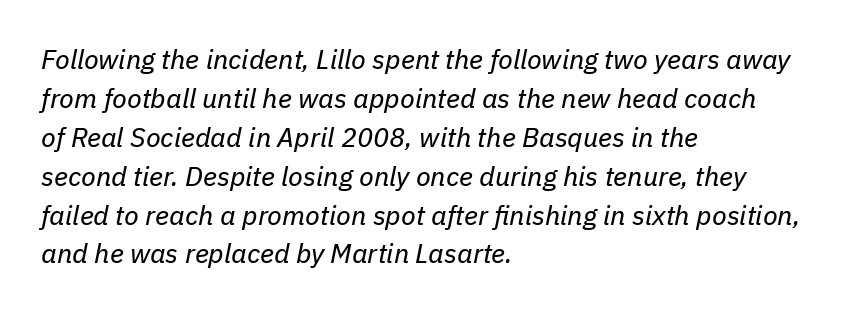
Reading down the block, your eye returns to a fixed left position each line. Nobody touched the tracking dial on this one. Regarding leading, the lines here are spaced in the standard way. This is not heavy type; no bold has been used.
